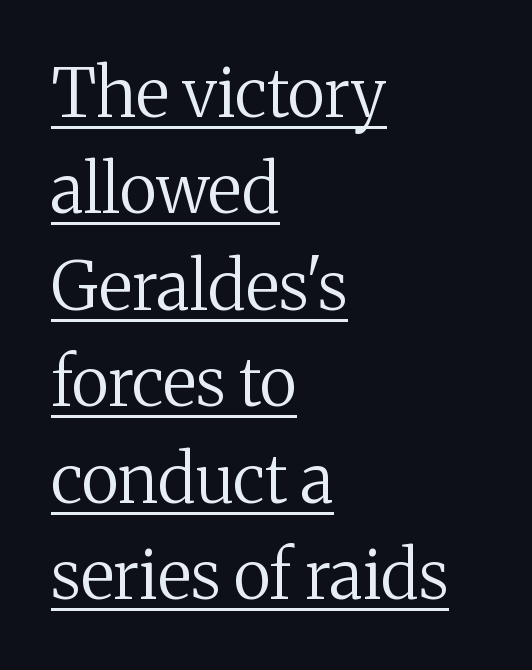
Q: Is the text bold? A: No.
Q: Is the text italic (slanted)? A: No, it is upright.
Q: Is the typeface a serif or a sans-serif typeface? A: Serif.
Q: Is the text underlined? A: Yes.
Q: How is the paragraph aligned? A: Left-aligned.
Q: Is the spacing between letters normal or unusually wide? A: Normal.
Q: Is the spacing between lines tight, normal or loose? A: Normal.
Q: Width (condensed, normal, or wide)? A: Normal.
Q: Stroke contrast? A: Medium.
Q: x-height? A: Medium.
Q: Monospaced? A: No.
